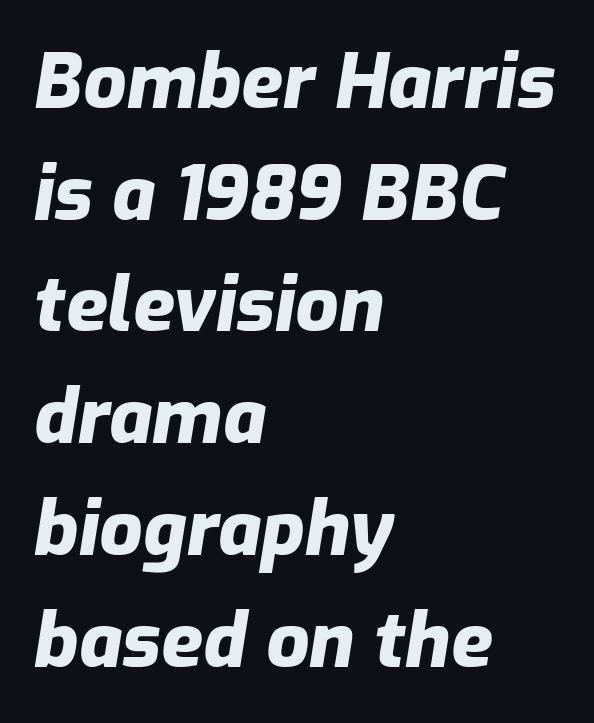
Rows of type keep a routine distance in the vertical direction. Layout note: lines flush left. The face used here has a pronounced slope to its letters. Set as a true bold cut, around the 700 mark. Rule under the text: the space is simply empty.
